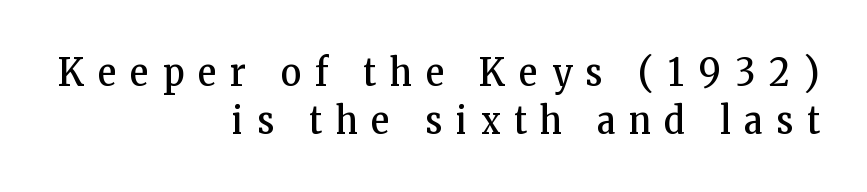
The image shows 39 px regular-weight, condensed serif type, upright; set right-aligned, line spacing 1.22x, unusually wide letter spacing (+0.36 em), not underlined; low stroke contrast and a medium x-height.
